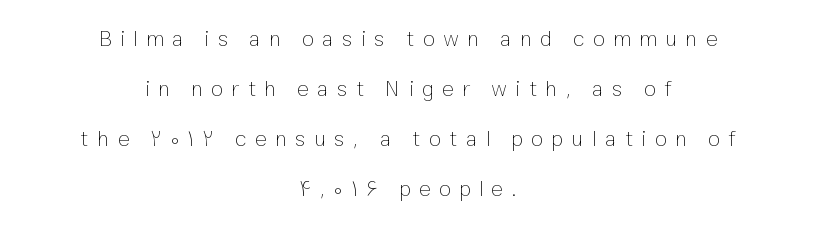
Counters stay open thanks to moderate or lighter strokes. You could only call the tracking loose — the letters float apart. Rendered with straight, roman letterforms. Letters rest on an invisible, unmarked baseline. The lines are spread far apart with generous leading.
